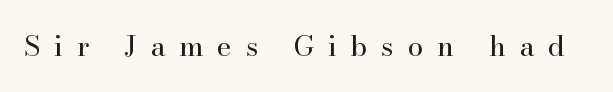
Q: Is the text bold? A: No.
Q: Is the text italic (slanted)? A: No, it is upright.
Q: Is the typeface a serif or a sans-serif typeface? A: Serif.
Q: Is the text underlined? A: No.
Q: Is the spacing between letters normal or unusually wide? A: Unusually wide.
Q: Width (condensed, normal, or wide)? A: Normal.
Q: Stroke contrast? A: High.
Q: x-height? A: Small.
Q: Monospaced? A: No.
